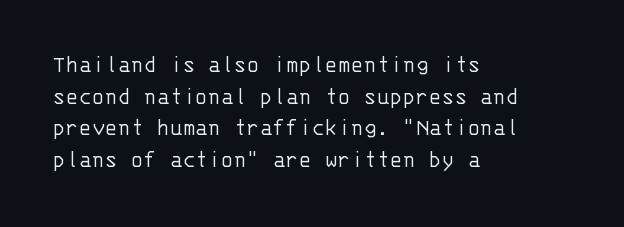
{"italic": "no", "bold": "no", "underline": "no", "align": "left", "line_spacing": "normal", "line_spacing_ratio": 1.32, "letter_spacing": "normal", "letter_spacing_em": 0.0, "glyph_px": 24}
